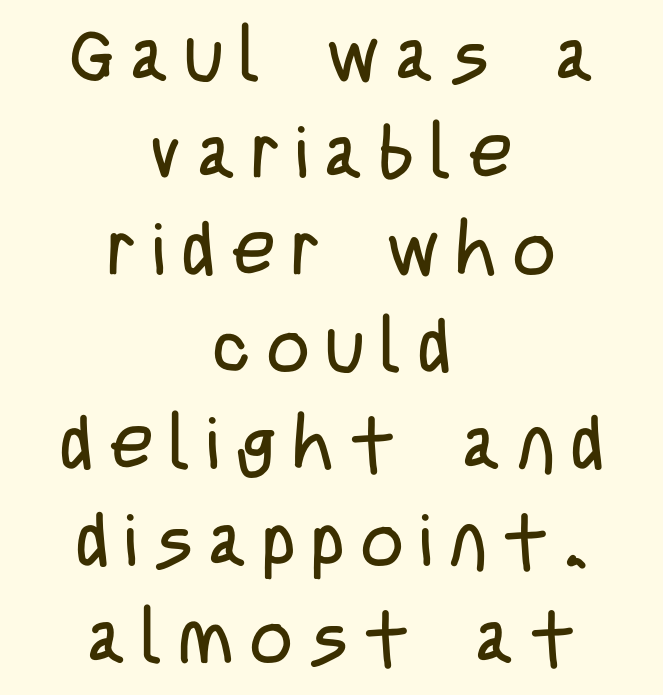
The image shows 74 px regular-weight, condensed sans-serif type, upright; set centered, normal line spacing (1.31x), unusually wide letter spacing (+0.23 em), not underlined; low stroke contrast and a large x-height.
